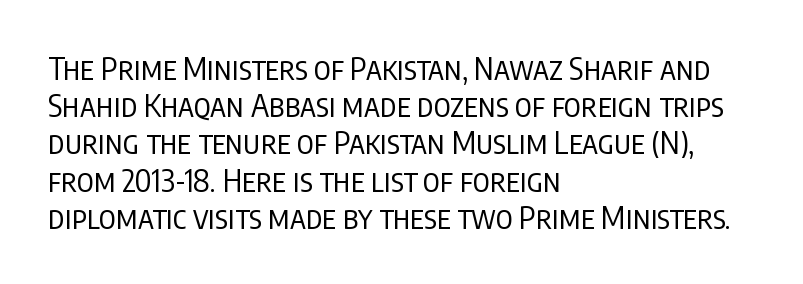
The setting favours the left margin, as ordinary paragraphs usually do. Do the characters align in a grid? No, the font is proportional. You can tell from the bare stems that sans-serif type was used. Honestly, the letter spacing is just normal — you wouldn't notice it.
